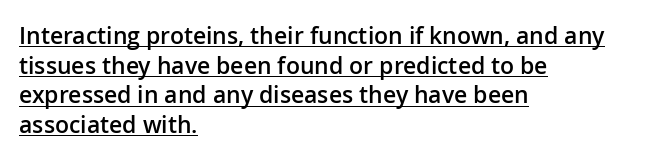
Caption: standard tracking, unaltered. Regarding leading, the lines here are spaced in the standard way. This sample carries an underscore along the baseline area. Caption: multi-line text, flush left, ragged right. Every stem runs plumb, perpendicular to the baseline.
